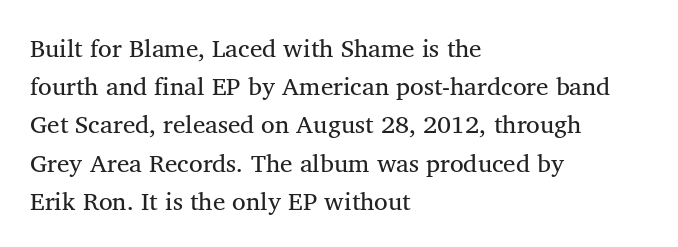
The glyphs are unaccompanied by any horizontal stroke below them. Posture: vertical. These lines keep a tight, regular rhythm from letter to letter. Interline gaps are of average width in this sample. The paragraph shown leans on its left margin.
